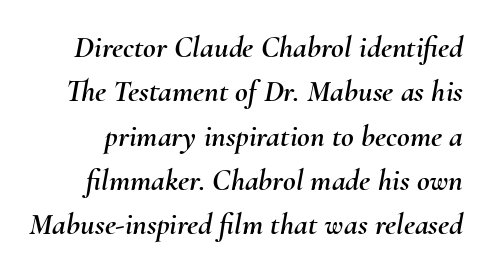
The image shows 31 px text type, italic (leaning right); set normal line spacing (1.43x), normal letter spacing, not underlined; medium stroke contrast and a small x-height.
